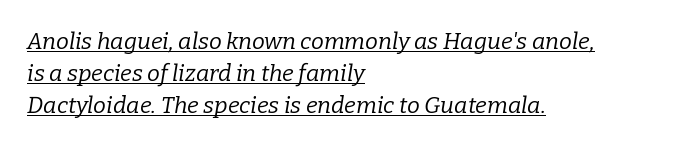
The image shows 23 px text type, italic (leaning right); set left-aligned, normal line spacing (1.4x), normal letter spacing, underlined.
